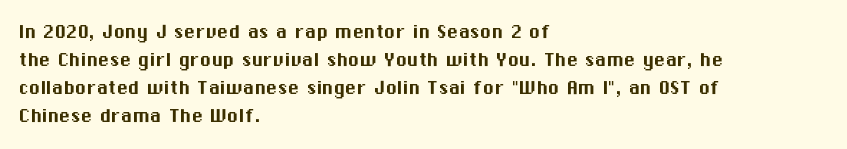
Q: Is the text italic (slanted)? A: No, it is upright.
Q: Is the text underlined? A: No.
Q: How is the paragraph aligned? A: Left-aligned.
Q: Is the spacing between letters normal or unusually wide? A: Normal.
